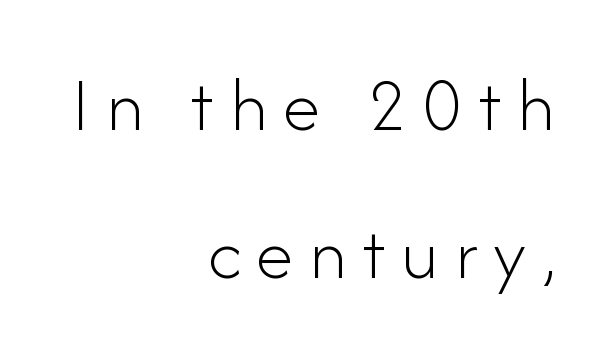
The image shows 77 px light sans-serif type, upright; set right-aligned, loose line spacing (1.92x), unusually wide letter spacing (+0.2 em), not underlined; low stroke contrast and a small x-height.
